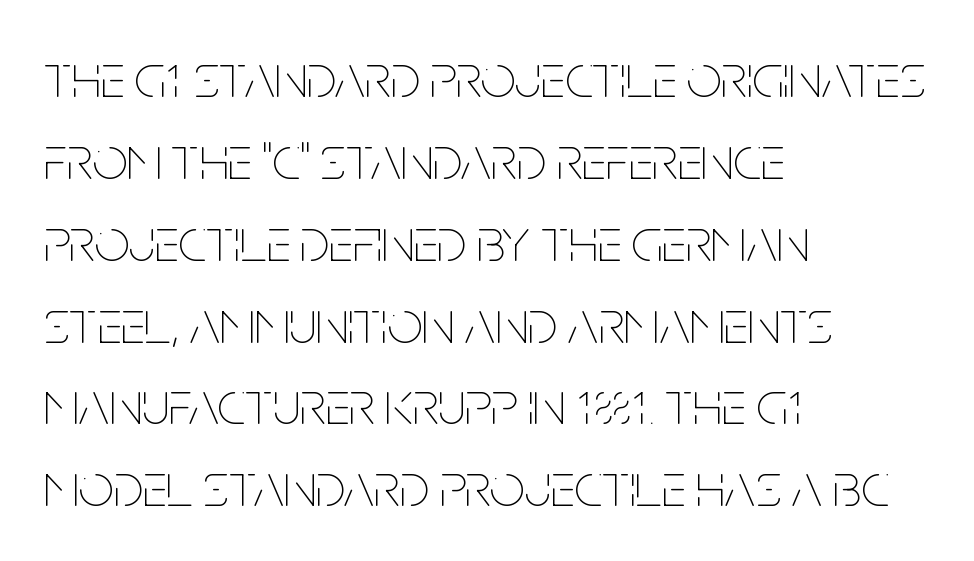
{"italic": "no", "bold": "no", "weight": "thin", "width": "condensed", "stroke_contrast": "low", "x_height": "large", "monospaced": "no", "underline": "no", "align": "left", "line_spacing": "normal", "line_spacing_ratio": 1.32, "letter_spacing": "normal", "letter_spacing_em": 0.0, "glyph_px": 62}
